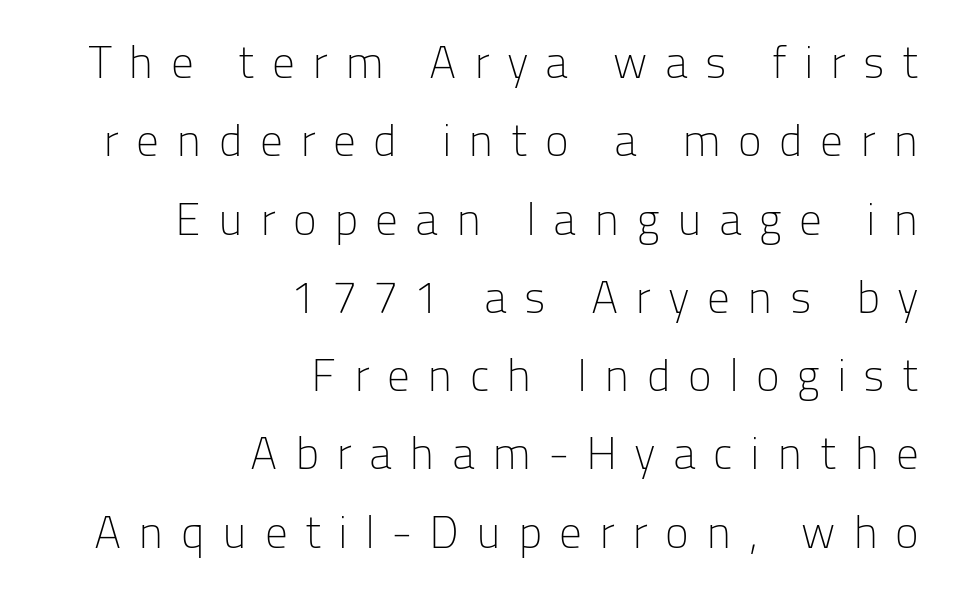
A typesetter would mark this as roman, not italic. Character widths vary here, with narrow letters taking less room than wide ones. Regarding serifs, this sample does without them. The space directly below the letters is spotless. The cut favours lightness, reaching ordinary text weight at its darkest.
